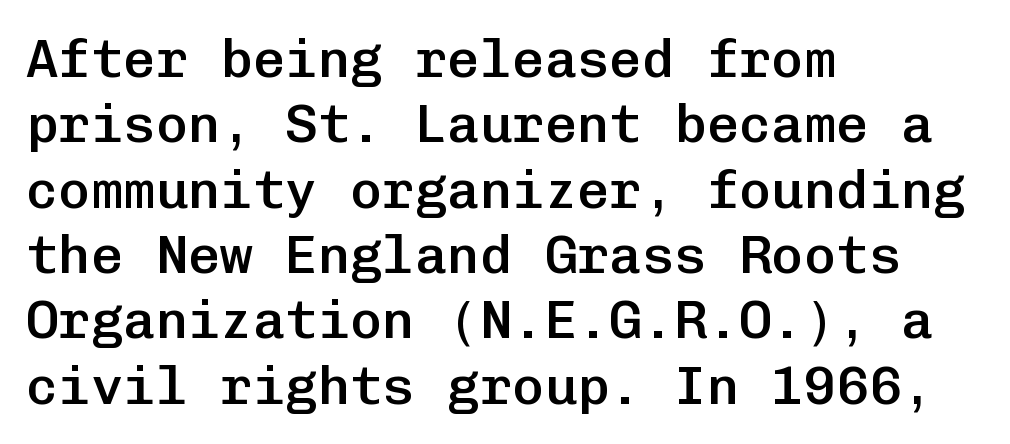
Q: Is the text bold? A: Semi-bold.
Q: Is the text italic (slanted)? A: No, it is upright.
Q: Is the typeface a serif or a sans-serif typeface? A: Sans-serif.
Q: Is the text underlined? A: No.
Q: How is the paragraph aligned? A: Left-aligned.
Q: Is the spacing between letters normal or unusually wide? A: Normal.
Q: Width (condensed, normal, or wide)? A: Normal.
Q: Stroke contrast? A: Low.
Q: x-height? A: Medium.
Q: Monospaced? A: Yes.
